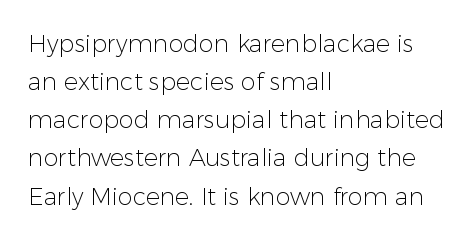
{"italic": "no", "bold": "no", "underline": "no", "align": "left", "line_spacing": "normal", "line_spacing_ratio": 1.59, "letter_spacing": "normal", "letter_spacing_em": 0.0, "glyph_px": 24}
